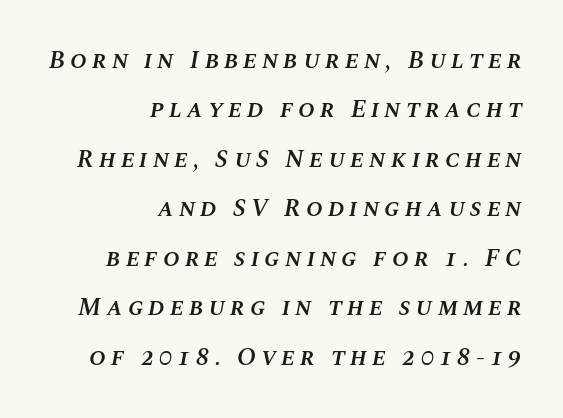
{"italic": "yes", "lean": "right", "slant_degrees": 10, "bold": "semi", "underline": "no", "align": "right", "line_spacing": "loose", "line_spacing_ratio": 1.98, "letter_spacing": "wide", "letter_spacing_em": 0.2, "glyph_px": 25}
